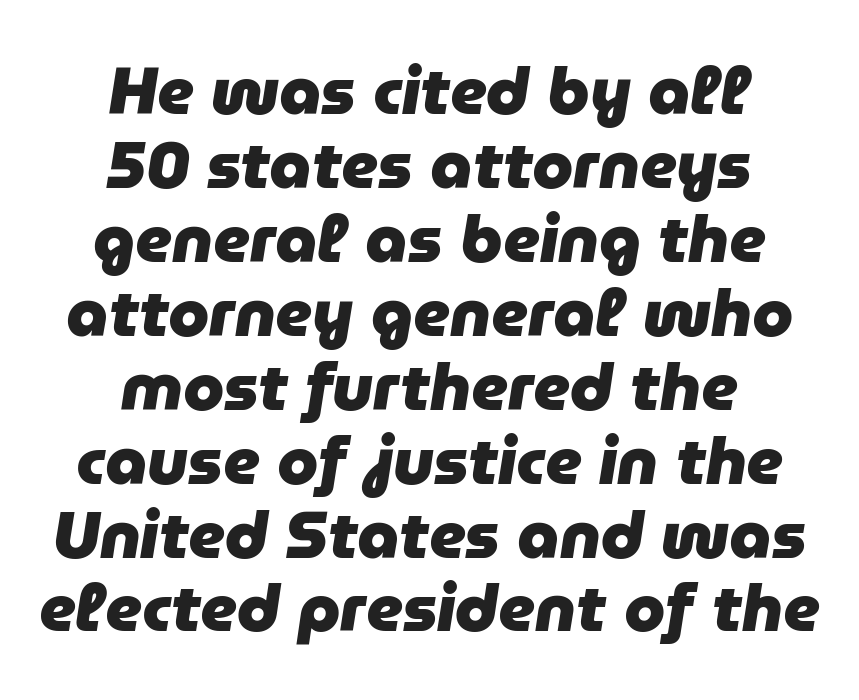
{"italic": "yes", "lean": "right", "slant_degrees": 9, "bold": "yes", "weight": "heavy", "width": "normal", "stroke_contrast": "low", "x_height": "medium", "monospaced": "no", "underline": "no", "align": "center", "line_spacing": "tight", "line_spacing_ratio": 1.12, "letter_spacing": "normal", "letter_spacing_em": 0.0, "glyph_px": 66}
